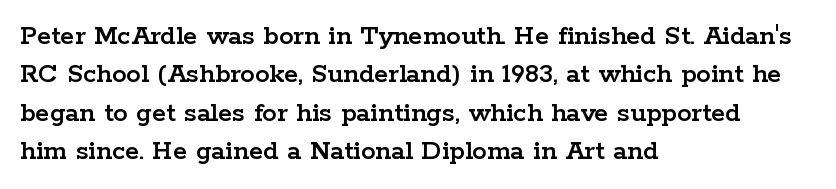
Q: Is the text italic (slanted)? A: No, it is upright.
Q: Is the typeface a serif or a sans-serif typeface? A: Serif.
Q: Is the text underlined? A: No.
Q: How is the paragraph aligned? A: Left-aligned.
Q: Is the spacing between letters normal or unusually wide? A: Normal.
Q: Is the spacing between lines tight, normal or loose? A: Normal.
Q: Width (condensed, normal, or wide)? A: Wide.
Q: Stroke contrast? A: Low.
Q: x-height? A: Medium.
Q: Monospaced? A: No.
